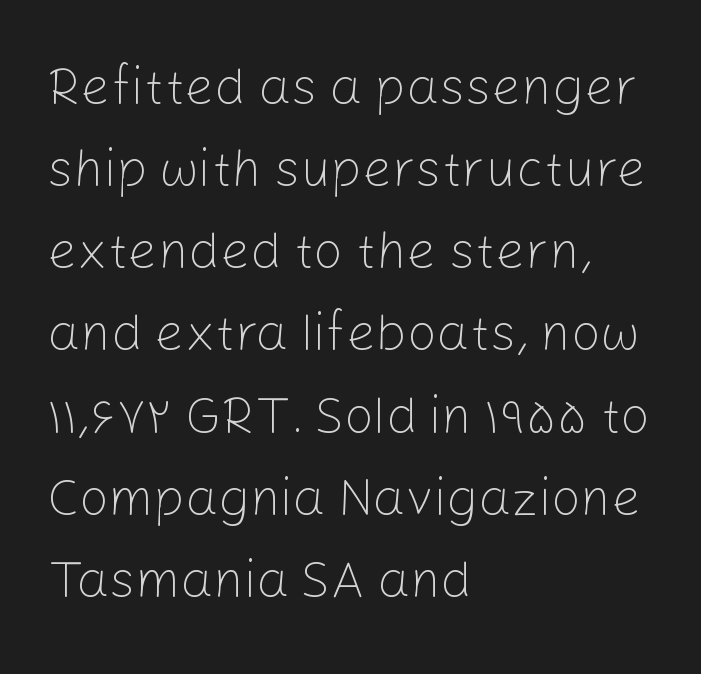
What stands out about the letter spacing? Nothing — it is the standard amount. Weight: not bold — regular or lighter. The passage shown is typeset with a sans-serif family. Spacing verdict: proportional, widths tailored to each character. Horizontal alignment here is leftward, the default for most running prose.
